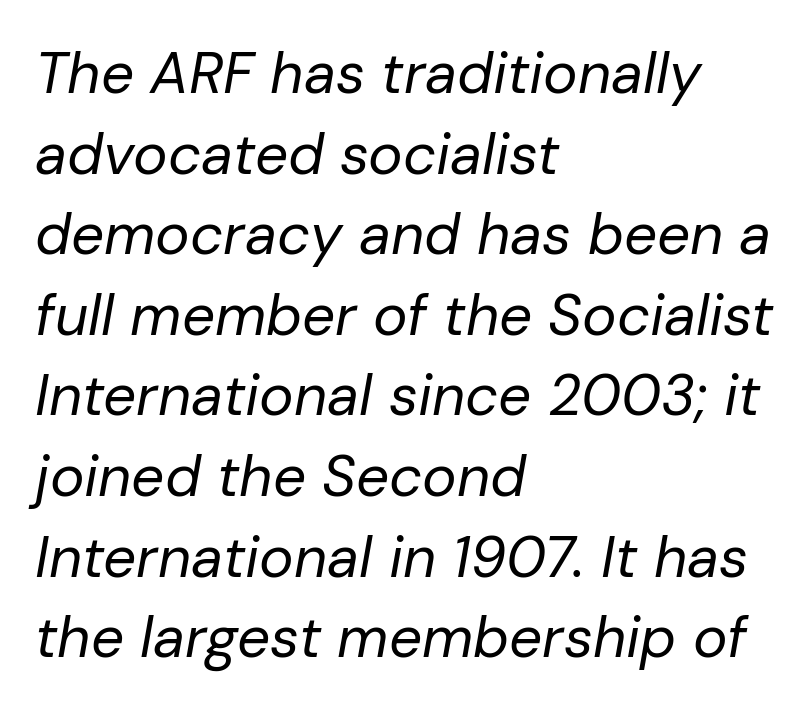
{"italic": "yes", "lean": "right", "slant_degrees": 10, "bold": "no", "weight": "regular", "width": "normal", "stroke_contrast": "low", "x_height": "medium", "monospaced": "no", "underline": "no", "align": "left", "line_spacing": "normal", "line_spacing_ratio": 1.39, "letter_spacing": "normal", "letter_spacing_em": 0.0, "glyph_px": 58}
